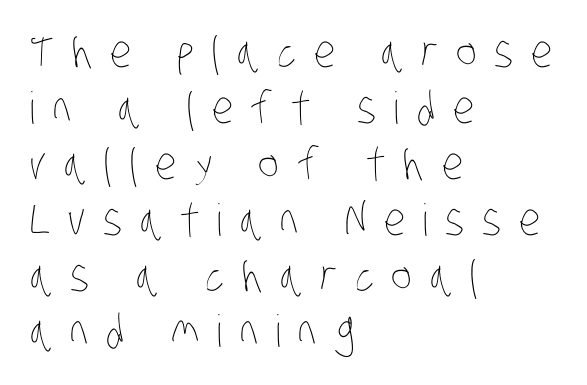
Q: Is the text bold? A: No.
Q: Is the text underlined? A: No.
Q: How is the paragraph aligned? A: Left-aligned.
Q: Is the spacing between letters normal or unusually wide? A: Unusually wide.
Q: Is the spacing between lines tight, normal or loose? A: Normal.
Q: Width (condensed, normal, or wide)? A: Condensed.
Q: Stroke contrast? A: Low.
Q: x-height? A: Large.
Q: Monospaced? A: No.
